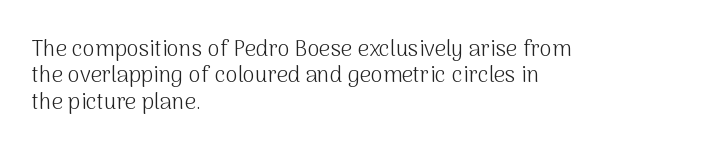
This sample uses an upright cut, with every glyph sitting square on the baseline. Underlining? Definitely not there. Heaviness? Minimal to ordinary, like unemphasized prose. Short note: letters normally spaced. Where is the straight margin? On the left.
